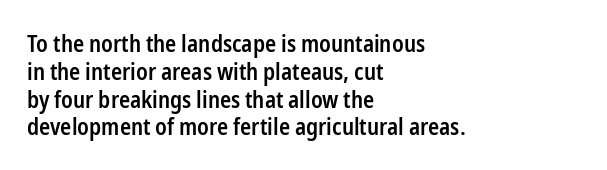
{"italic": "no", "bold": "semi", "underline": "no", "align": "left", "line_spacing_ratio": 1.21, "letter_spacing": "normal", "letter_spacing_em": 0.0, "glyph_px": 23}
